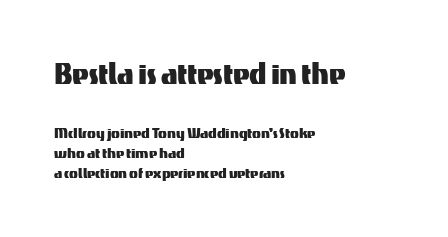
The axis of the letterforms is exactly vertical. What kind of face is this? One without serifs — a sans. Any mark beneath the type? The region is blank. Scale decreases going downward across the two blocks.
